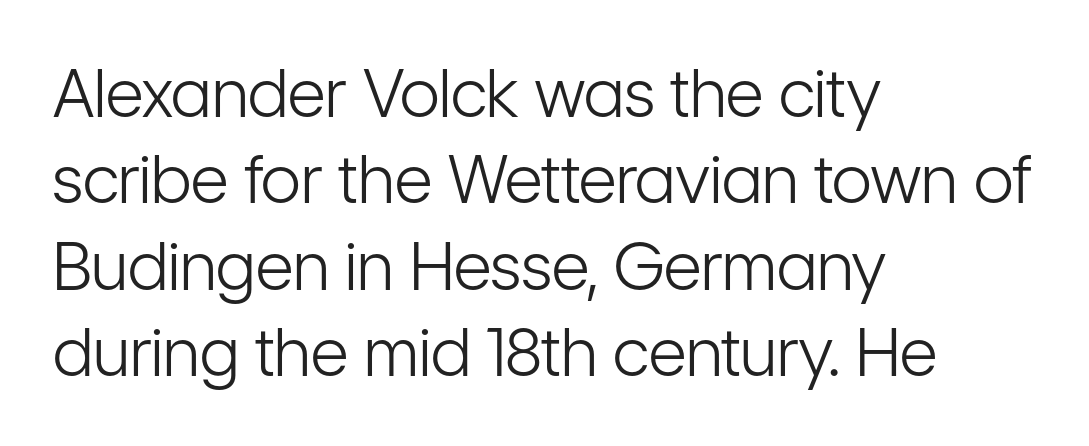
{"serif": "no", "italic": "no", "bold": "no", "weight": "light", "width": "condensed", "stroke_contrast": "low", "x_height": "medium", "monospaced": "no", "underline": "no", "align": "left", "line_spacing": "normal", "line_spacing_ratio": 1.31, "letter_spacing": "normal", "letter_spacing_em": 0.0, "glyph_px": 66}
